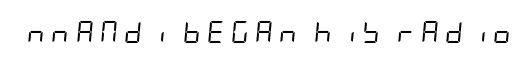
{"italic": "yes", "lean": "right", "slant_degrees": 5, "bold": "no", "underline": "no", "letter_spacing": "wide", "letter_spacing_em": 0.28, "glyph_px": 22}
